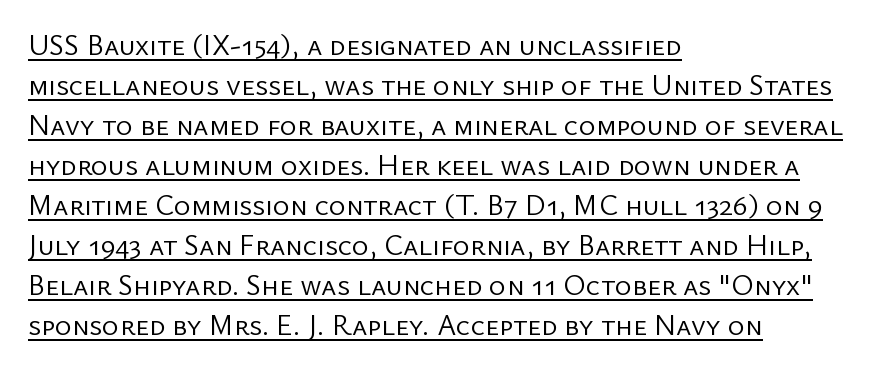
{"serif": "no", "italic": "no", "bold": "no", "weight": "regular", "width": "normal", "stroke_contrast": "low", "x_height": "medium", "monospaced": "no", "underline": "yes", "align": "left", "line_spacing": "normal", "line_spacing_ratio": 1.38, "letter_spacing": "normal", "letter_spacing_em": 0.0, "glyph_px": 29}
